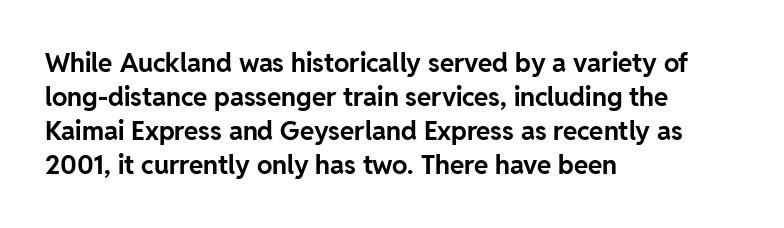
Q: Is the text bold? A: Yes.
Q: Is the text italic (slanted)? A: No, it is upright.
Q: Is the text underlined? A: No.
Q: How is the paragraph aligned? A: Left-aligned.
Q: Is the spacing between letters normal or unusually wide? A: Normal.
Q: Is the spacing between lines tight, normal or loose? A: Normal.
